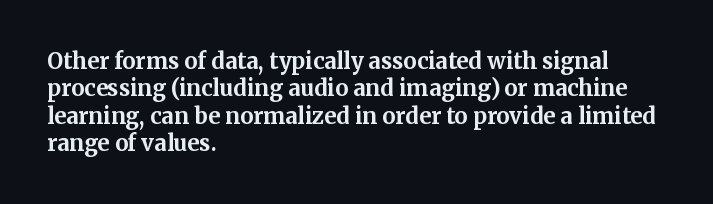
Chunky letters — that's bold for sure. Caption: standard tracking, unaltered. Descenders are the only things crossing below the line. Typeset ragged right — the left edge is the straight one. The letters stand upright; this is a roman face.
